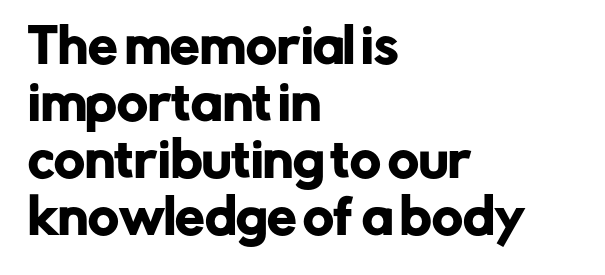
Type without underlining. Tracking value appears to be zero — textbook default spacing. The face used here is proportionally spaced, like ordinary book or web type. This sample uses an upright cut, with every glyph sitting square on the baseline.
